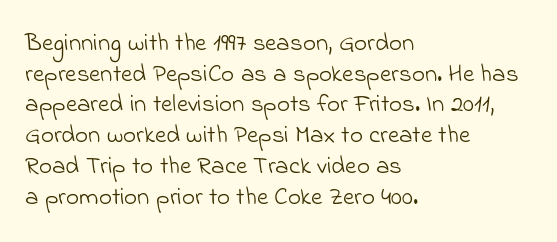
{"bold": "no", "underline": "no", "align": "left", "line_spacing_ratio": 1.23, "letter_spacing": "normal", "letter_spacing_em": 0.0, "glyph_px": 25}
